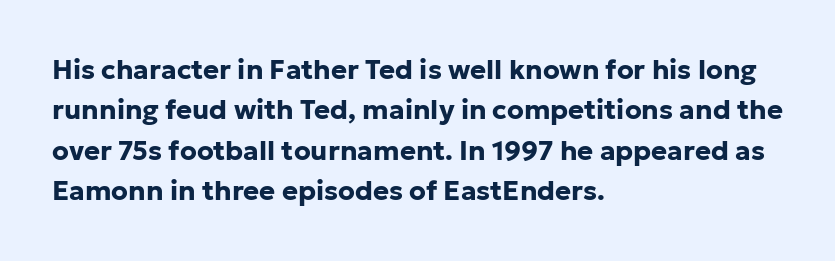
Q: Is the text bold? A: Yes.
Q: Is the text italic (slanted)? A: No, it is upright.
Q: Is the text underlined? A: No.
Q: How is the paragraph aligned? A: Left-aligned.
Q: Is the spacing between letters normal or unusually wide? A: Normal.
Q: Is the spacing between lines tight, normal or loose? A: Normal.
